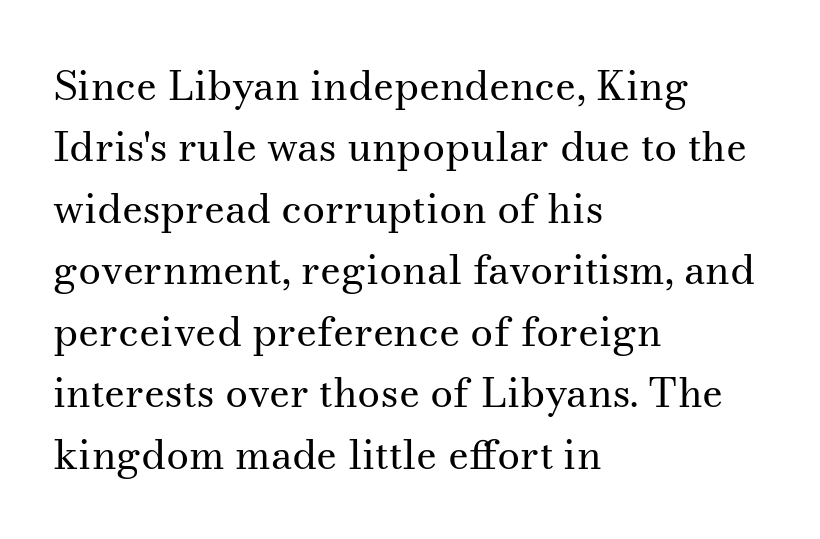
The image shows 41 px regular-weight serif type, upright; set left-aligned, normal line spacing (1.5x), normal letter spacing, not underlined; medium stroke contrast and a small x-height.
